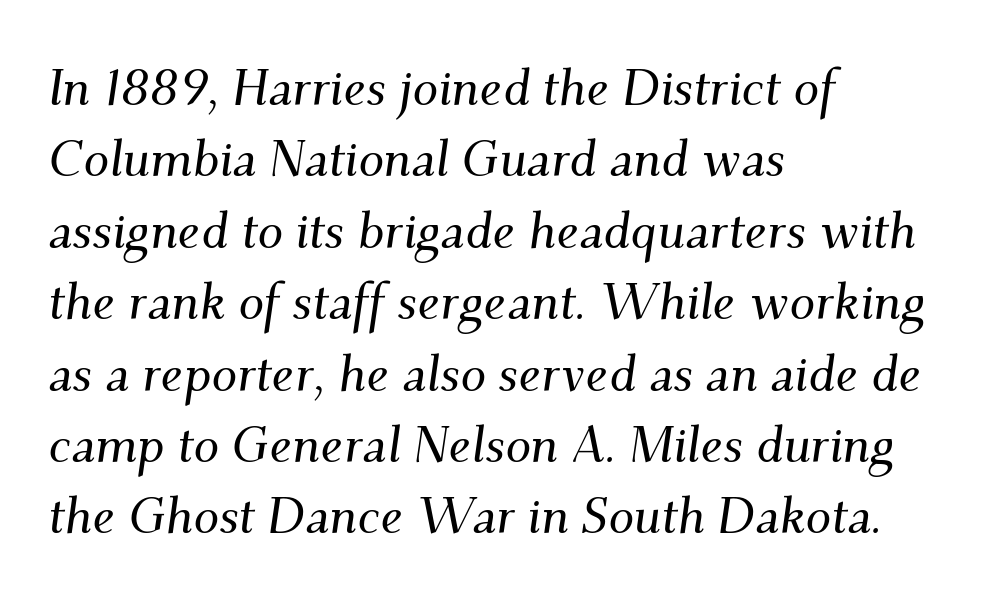
The image shows 51 px serif type, italic (leaning right); set left-aligned, normal line spacing (1.4x), normal letter spacing, not underlined; medium stroke contrast and a small x-height.
